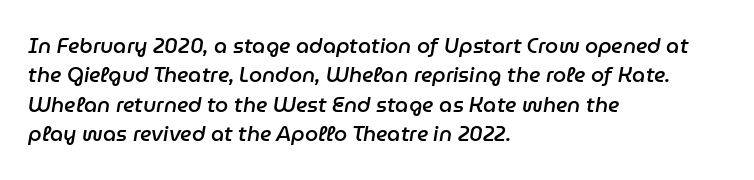
{"italic": "yes", "lean": "right", "slant_degrees": 9, "bold": "semi", "underline": "no", "align": "left", "line_spacing": "normal", "line_spacing_ratio": 1.4, "letter_spacing": "normal", "letter_spacing_em": 0.0, "glyph_px": 21}
